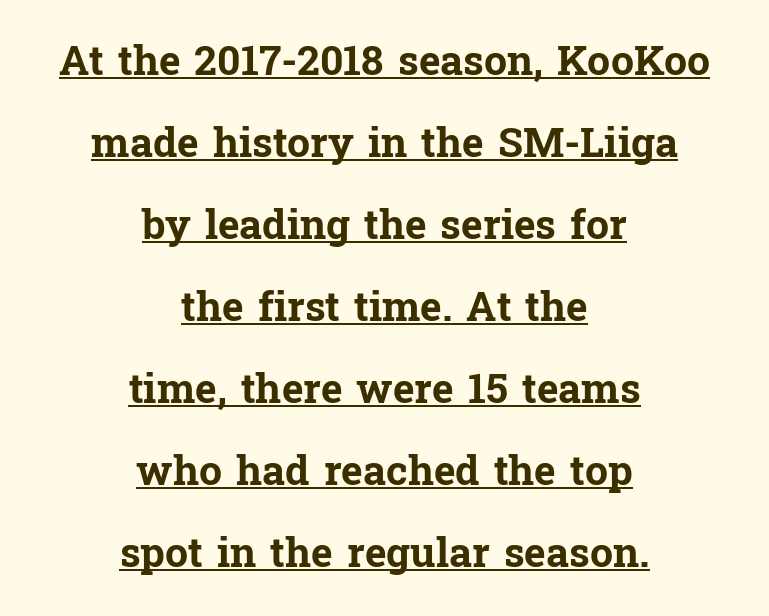
{"serif": "yes", "italic": "no", "bold": "yes", "weight": "bold", "width": "normal", "stroke_contrast": "low", "x_height": "medium", "monospaced": "no", "underline": "yes", "align": "center", "line_spacing": "loose", "line_spacing_ratio": 2.0, "letter_spacing": "normal", "letter_spacing_em": 0.0, "glyph_px": 41}
